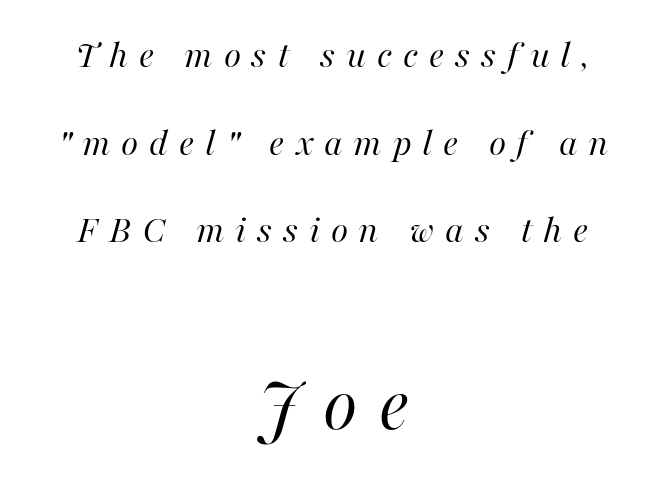
The face used here is proportionally spaced, like ordinary book or web type. Honestly, the letter spacing is so wide it's the main thing you notice. Does the bottom block carry the larger type? Yes, it does. Just letters on the line, the space beneath them empty. No chunkiness to these letters — they're not bold.
